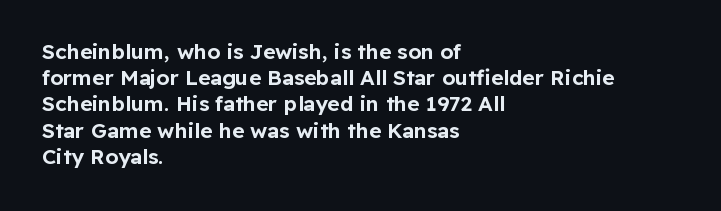
The image shows 21 px text type, upright; set left-aligned, normal line spacing (1.25x), normal letter spacing, not underlined.
